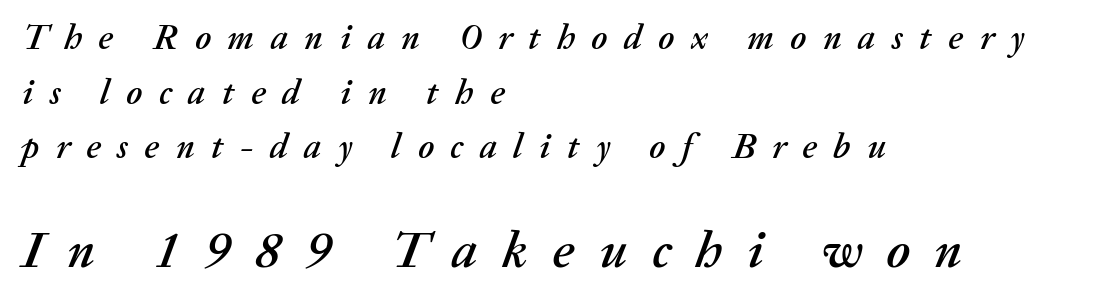
{"italic": "yes", "lean": "right", "slant_degrees": 20, "width": "normal", "stroke_contrast": "medium", "x_height": "medium", "monospaced": "no", "underline": "no", "align": "left", "line_spacing": "normal", "line_spacing_ratio": 1.56, "letter_spacing": "wide", "letter_spacing_em": 0.47, "larger_block": "second", "size_ratio": 1.49, "glyph_px": 52}
